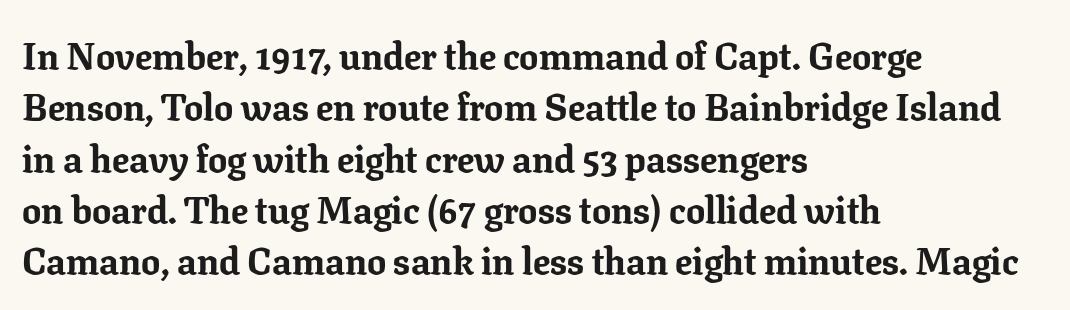
Q: Is the text bold? A: Yes.
Q: Is the text italic (slanted)? A: No, it is upright.
Q: Is the typeface a serif or a sans-serif typeface? A: Serif.
Q: Is the text underlined? A: No.
Q: How is the paragraph aligned? A: Left-aligned.
Q: Is the spacing between letters normal or unusually wide? A: Normal.
Q: Is the spacing between lines tight, normal or loose? A: Normal.
Q: Width (condensed, normal, or wide)? A: Normal.
Q: Stroke contrast? A: Low.
Q: x-height? A: Medium.
Q: Monospaced? A: No.
